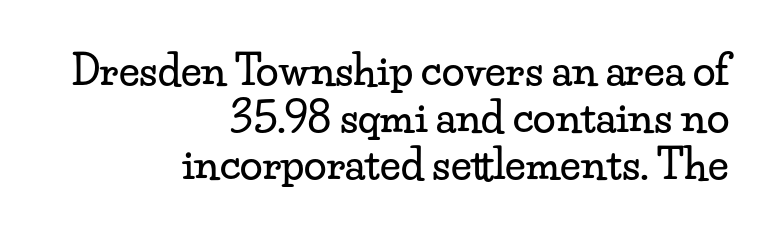
This sample uses plain, unmodified letter spacing. Decoration check: the copy has no underline. Alignment: flush right. In terms of leading, this rendering errs on the cramped side.
